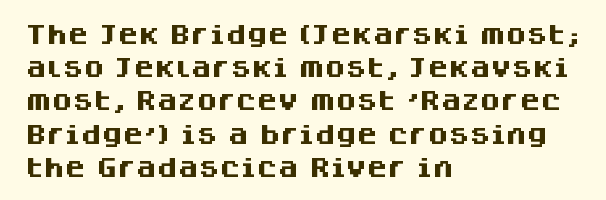
The image shows 21 px bold type, upright; set left-aligned, normal line spacing (1.58x), normal letter spacing, not underlined.
